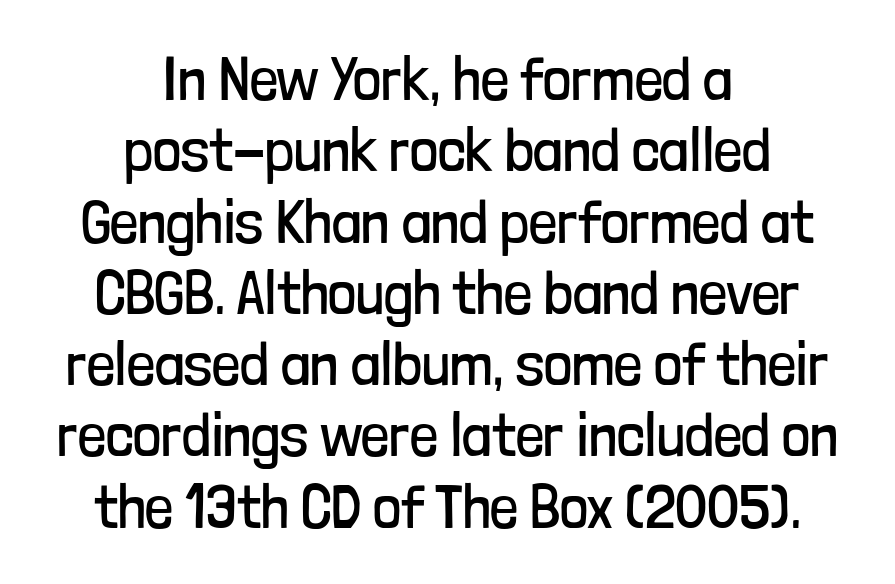
{"serif": "no", "italic": "no", "bold": "no", "weight": "regular", "width": "condensed", "stroke_contrast": "low", "x_height": "medium", "monospaced": "no", "underline": "no", "align": "center", "line_spacing": "tight", "line_spacing_ratio": 1.15, "letter_spacing": "normal", "letter_spacing_em": 0.0, "glyph_px": 62}
